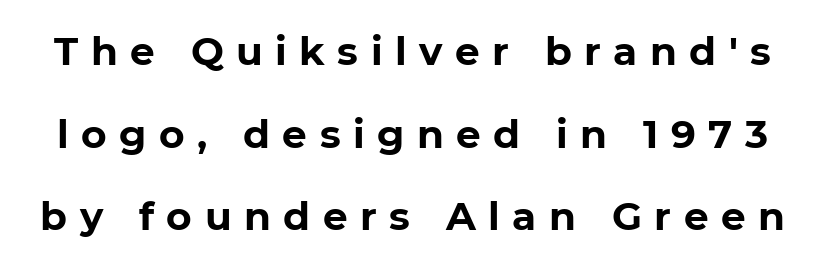
The image shows 39 px bold sans-serif type, upright; set loose line spacing (2.12x), unusually wide letter spacing (+0.32 em), not underlined; low stroke contrast and a medium x-height.
